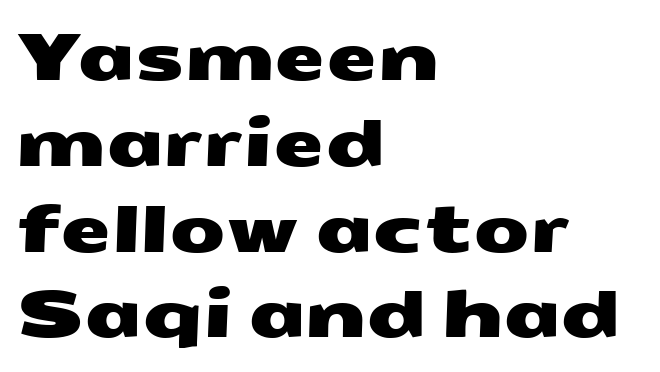
The image shows 65 px wide sans-serif type; set left-aligned, normal line spacing (1.32x), normal letter spacing, not underlined; medium stroke contrast and a medium x-height.
